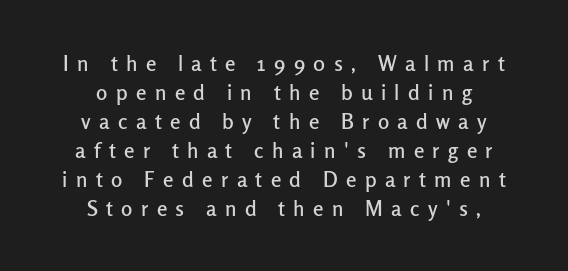
{"italic": "no", "underline": "no", "align": "center", "line_spacing": "normal", "line_spacing_ratio": 1.38, "letter_spacing": "wide", "letter_spacing_em": 0.4, "glyph_px": 21}
